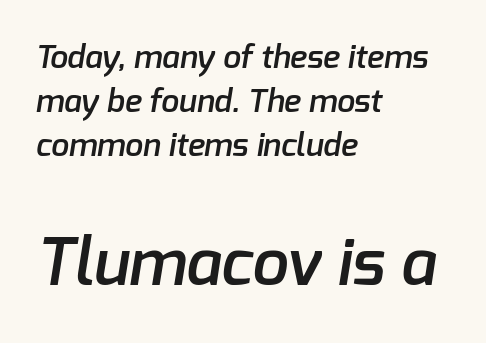
The rendering shows plain stroke endings on the letterforms — a sans-serif design. Think of a printed novel: that variable character pitch is what you see here. All the whitespace from short lines collects on the right. Students, observe: this is what conventionally led text looks like. Clear beneath every line of the passage. Students, this is semibold: more ink than regular, less than bold.
